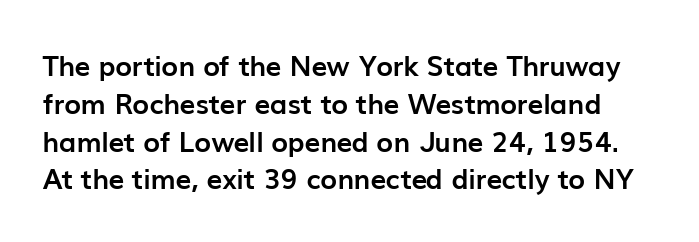
The image shows 28 px semibold sans-serif type, upright; set normal line spacing (1.35x), normal letter spacing, not underlined; low stroke contrast and a medium x-height.
